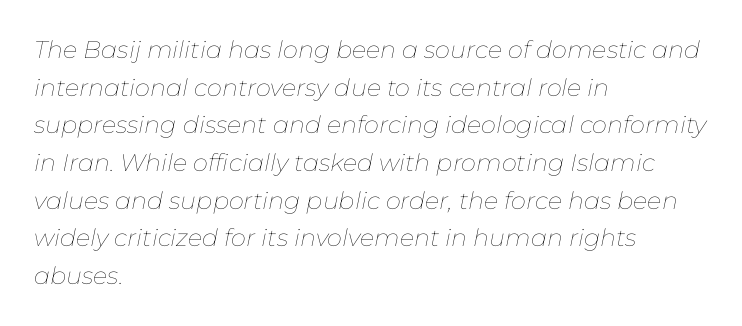
{"italic": "yes", "lean": "right", "slant_degrees": 11, "bold": "no", "underline": "no", "align": "left", "line_spacing": "normal", "line_spacing_ratio": 1.57, "letter_spacing": "normal", "letter_spacing_em": 0.0, "glyph_px": 24}
